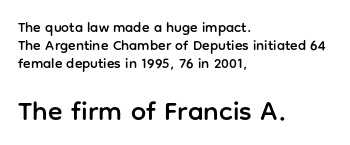
{"italic": "no", "underline": "no", "align": "left", "line_spacing": "normal", "line_spacing_ratio": 1.29, "letter_spacing": "normal", "letter_spacing_em": 0.0, "larger_block": "second", "size_ratio": 1.93, "glyph_px": 27}
